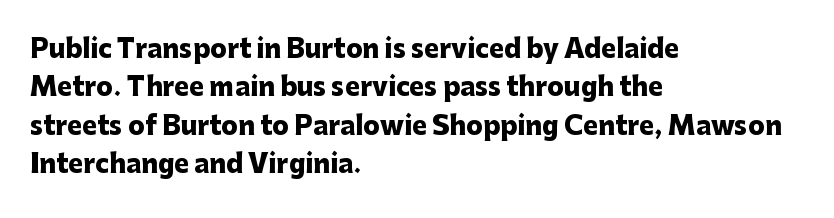
{"italic": "no", "bold": "yes", "underline": "no", "align": "left", "line_spacing": "normal", "line_spacing_ratio": 1.54, "letter_spacing": "normal", "letter_spacing_em": 0.0, "glyph_px": 25}
